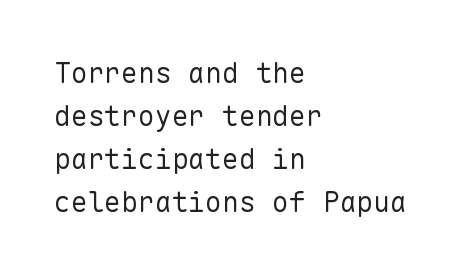
Underline: absent. Upright lettering throughout. Notice how descenders clear the ascenders below comfortably — that's standard leading. Weight: not bold — regular or lighter.
